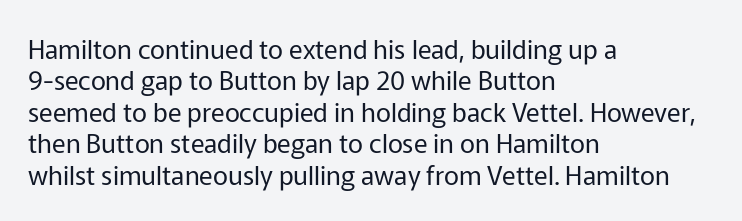
What stands out about the letter spacing? Nothing — it is the standard amount. The rendering anchors every line to the left-hand side. A light-to-regular cut is what we see here. Ordinary non-slanted type is in use.
